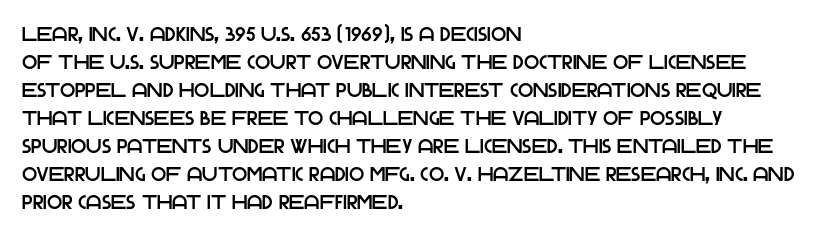
Q: Is the text italic (slanted)? A: No, it is upright.
Q: Is the text underlined? A: No.
Q: How is the paragraph aligned? A: Left-aligned.
Q: Is the spacing between letters normal or unusually wide? A: Normal.
Q: Is the spacing between lines tight, normal or loose? A: Normal.
